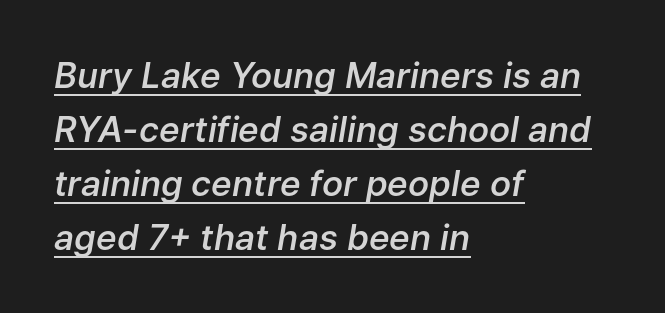
Q: Is the text bold? A: Semi-bold.
Q: Is the text italic (slanted)? A: Yes, it leans right by about 9 degrees.
Q: Is the text underlined? A: Yes.
Q: How is the paragraph aligned? A: Left-aligned.
Q: Is the spacing between letters normal or unusually wide? A: Normal.
Q: Is the spacing between lines tight, normal or loose? A: Normal.
Q: Width (condensed, normal, or wide)? A: Normal.
Q: Stroke contrast? A: Low.
Q: x-height? A: Medium.
Q: Monospaced? A: No.
